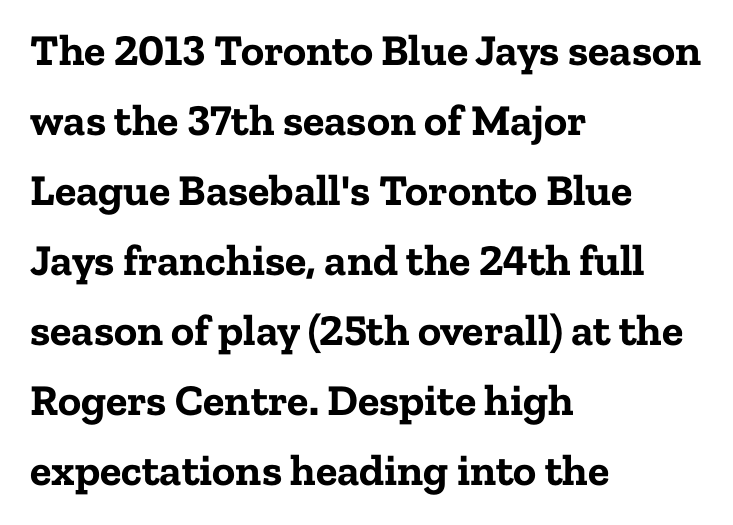
{"serif": "yes", "italic": "no", "bold": "yes", "weight": "bold", "width": "normal", "stroke_contrast": "low", "x_height": "medium", "monospaced": "no", "underline": "no", "align": "left", "line_spacing": "normal", "line_spacing_ratio": 1.59, "letter_spacing": "normal", "letter_spacing_em": 0.0, "glyph_px": 44}
